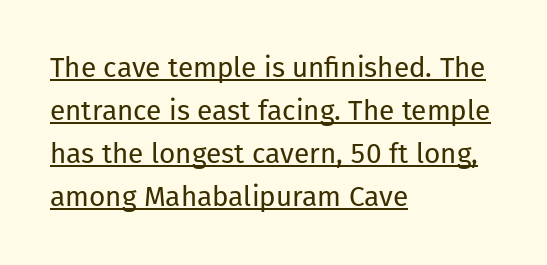
How would I describe the line gaps? Plain and ordinary. In CSS terms this would be text-align: left. I'd call this a sans setting — the letters go barefoot. Every word sits above its own underline. Varying glyph widths throughout — classic text-font behaviour.
